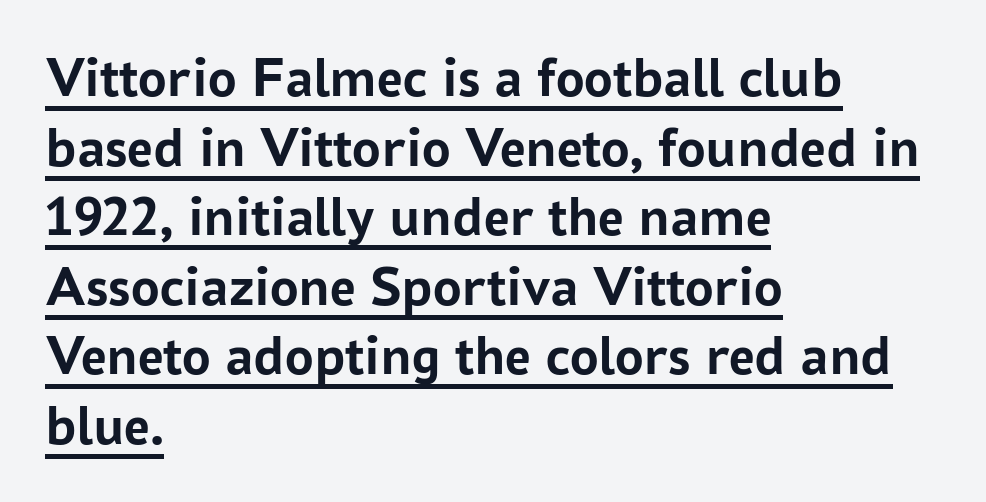
The image shows 57 px semibold sans-serif type, upright; set left-aligned, line spacing 1.22x, normal letter spacing, underlined; low stroke contrast and a medium x-height.
